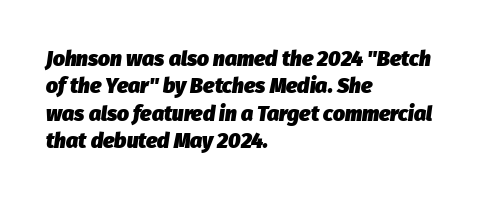
{"italic": "yes", "lean": "right", "slant_degrees": 8, "bold": "yes", "underline": "no", "align": "left", "line_spacing": "normal", "line_spacing_ratio": 1.3, "letter_spacing": "normal", "letter_spacing_em": 0.0, "glyph_px": 21}
